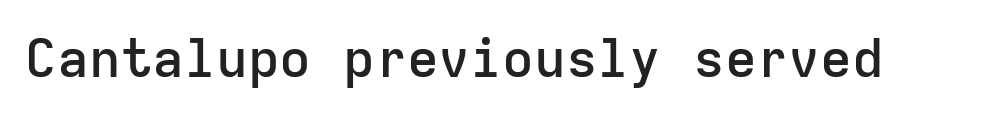
Honestly, there is no underline to notice here at all. Posture: straight, roman, zero tilt. Think of a typewriter: that constant character pitch is what you see here. Every letter is mildly thick-stroked: semibold rather than bold.
